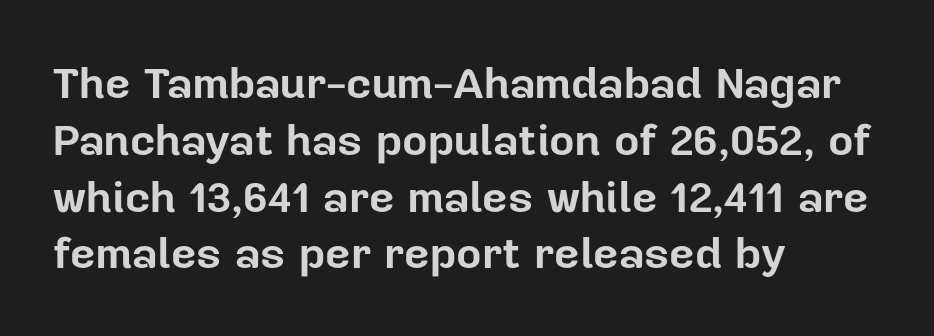
The characters display no serif detailing; their extremities are plain. Weight check: bold — yes, fully. The face used here is rendered with its standard letterfit. The glyphs are unaccompanied by any horizontal stroke below them. Think of a printed novel: that variable character pitch is what you see here. Compared with a centered layout, this one pins lines to the left instead.
